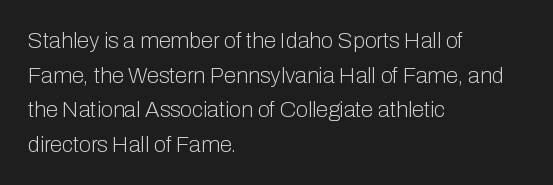
{"italic": "no", "bold": "no", "underline": "no", "align": "left", "line_spacing": "normal", "line_spacing_ratio": 1.57, "letter_spacing": "normal", "letter_spacing_em": 0.0, "glyph_px": 22}
